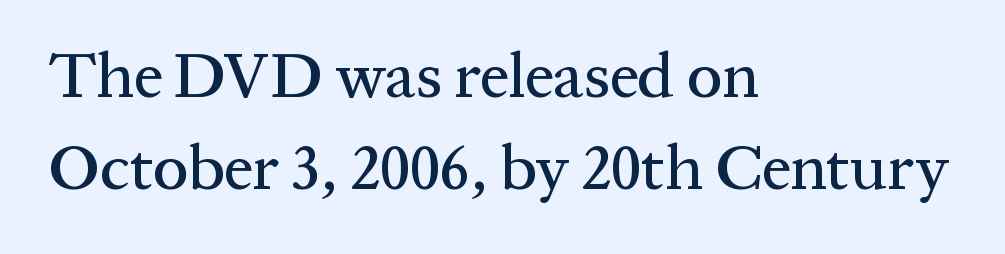
Beneath every word, the page is bare. Casual observation: everything's shoved over to the left. Posture: upright roman. Standard letterfit; no display-style spreading of the glyphs. The passage shown is typed in a proportional face where columns would drift. Are there feet on the stems? There are — it's a serif.
